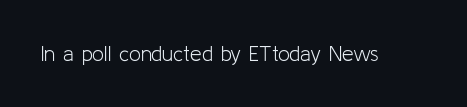
The image shows 21 px text type, upright; set normal letter spacing, not underlined.
